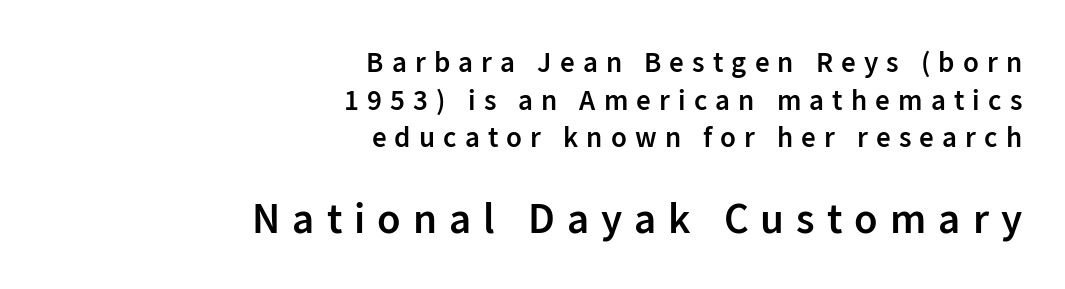
The space beneath each line is pristine and unruled. Tracking here is generous; glyphs stand well apart from one another. The designer gave the closing block more size than the opening block. Each letter keeps its own natural width here, so spacing adapts to shape. This rendering employs a face without finishing strokes, i.e., a sans-serif. A student would call this right alignment; a typographer would say flush right, rag left.
